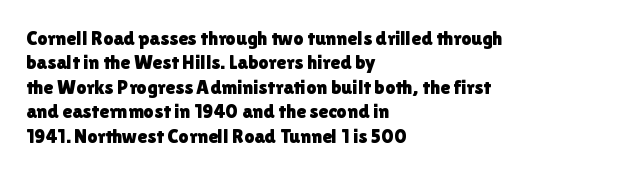
Q: Is the text italic (slanted)? A: No, it is upright.
Q: Is the text underlined? A: No.
Q: How is the paragraph aligned? A: Left-aligned.
Q: Is the spacing between letters normal or unusually wide? A: Normal.
